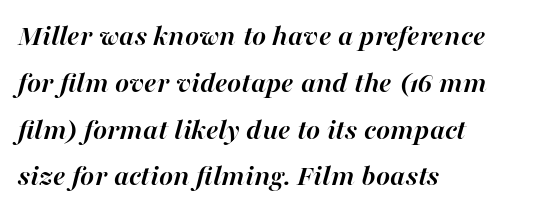
Q: Is the text bold? A: Yes.
Q: Is the text italic (slanted)? A: Yes, it leans right by about 16 degrees.
Q: Is the text underlined? A: No.
Q: How is the paragraph aligned? A: Left-aligned.
Q: Is the spacing between letters normal or unusually wide? A: Normal.
Q: Is the spacing between lines tight, normal or loose? A: Normal.
Q: Width (condensed, normal, or wide)? A: Normal.
Q: Stroke contrast? A: High.
Q: x-height? A: Medium.
Q: Monospaced? A: No.
